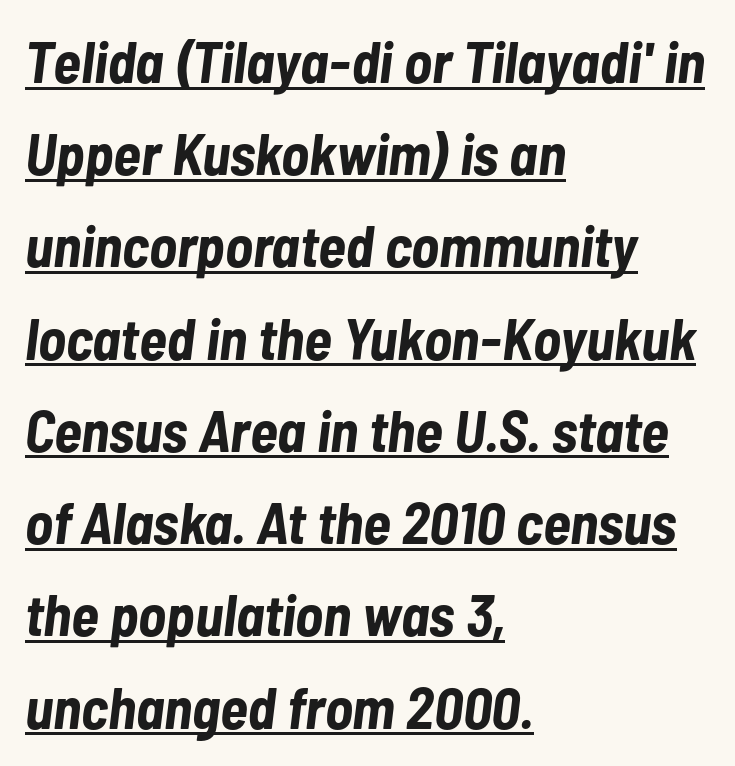
The image shows 58 px bold, condensed type, italic (leaning right); set left-aligned, normal line spacing (1.59x), normal letter spacing, underlined; low stroke contrast and a medium x-height.
